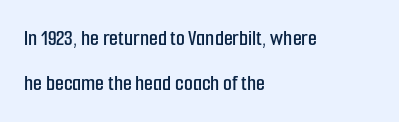
{"italic": "no", "underline": "no", "align": "left", "line_spacing": "loose", "line_spacing_ratio": 1.97, "letter_spacing": "normal", "letter_spacing_em": 0.0, "glyph_px": 23}
